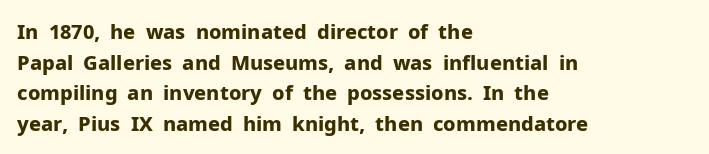
Underlining? Definitely not there. The paragraph has a hard left edge and a soft right edge. A typesetter would mark this as roman, not italic. What weight is shown? A full bold with thick strokes.
